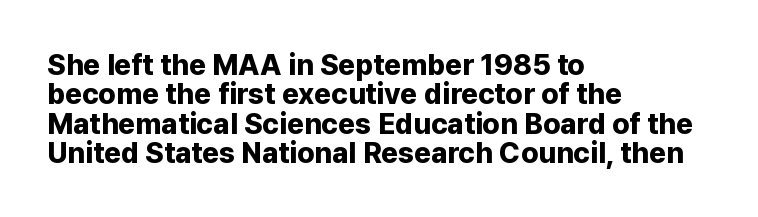
{"serif": "no", "italic": "no", "bold": "yes", "weight": "bold", "width": "normal", "stroke_contrast": "low", "x_height": "medium", "monospaced": "no", "underline": "no", "align": "left", "line_spacing": "tight", "line_spacing_ratio": 1.01, "letter_spacing": "normal", "letter_spacing_em": 0.0, "glyph_px": 29}
